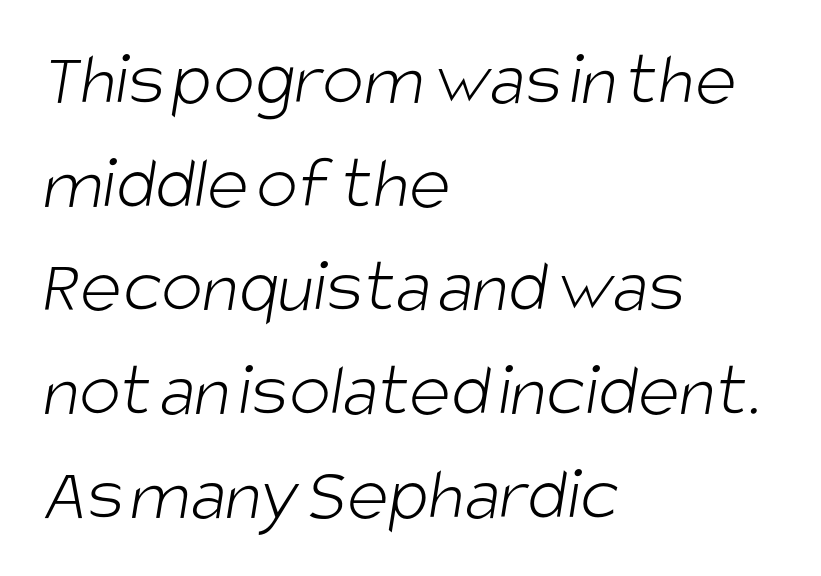
The image shows 78 px light, condensed sans-serif type; set left-aligned, normal line spacing (1.33x), normal letter spacing, not underlined; low stroke contrast and a large x-height.
